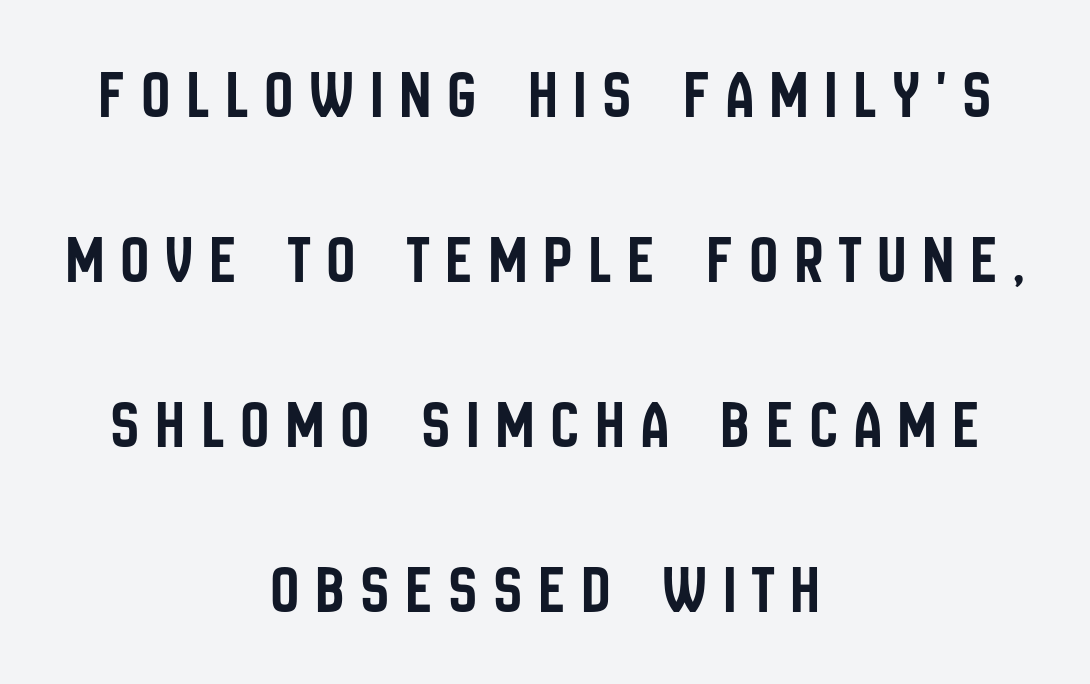
The image shows 69 px condensed sans-serif type, upright; set centered, loose line spacing (2.39x), unusually wide letter spacing (+0.25 em), not underlined; low stroke contrast and a large x-height.
